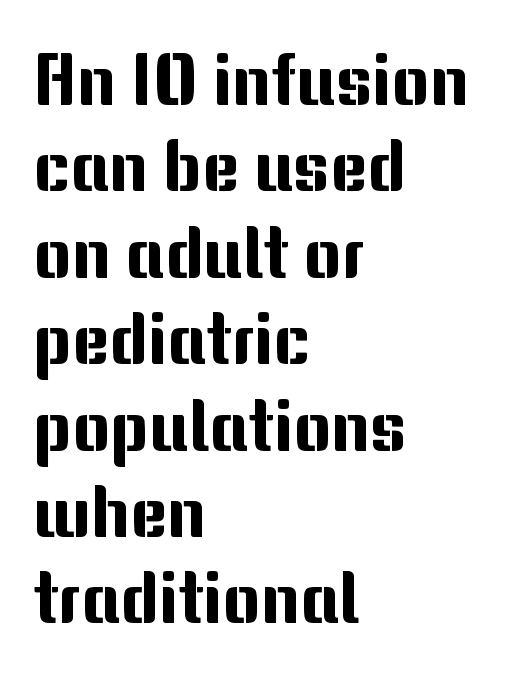
The image shows 72 px sans-serif type, upright; set left-aligned, line spacing 1.2x, normal letter spacing, not underlined; medium stroke contrast and a medium x-height.
